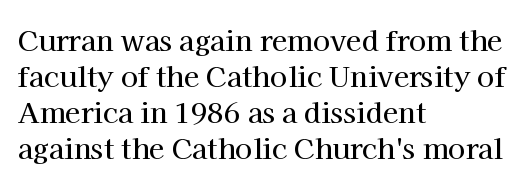
Q: Is the text italic (slanted)? A: No, it is upright.
Q: Is the typeface a serif or a sans-serif typeface? A: Serif.
Q: Is the text underlined? A: No.
Q: How is the paragraph aligned? A: Left-aligned.
Q: Is the spacing between letters normal or unusually wide? A: Normal.
Q: Is the spacing between lines tight, normal or loose? A: Normal.
Q: Width (condensed, normal, or wide)? A: Normal.
Q: Stroke contrast? A: High.
Q: x-height? A: Medium.
Q: Monospaced? A: No.
